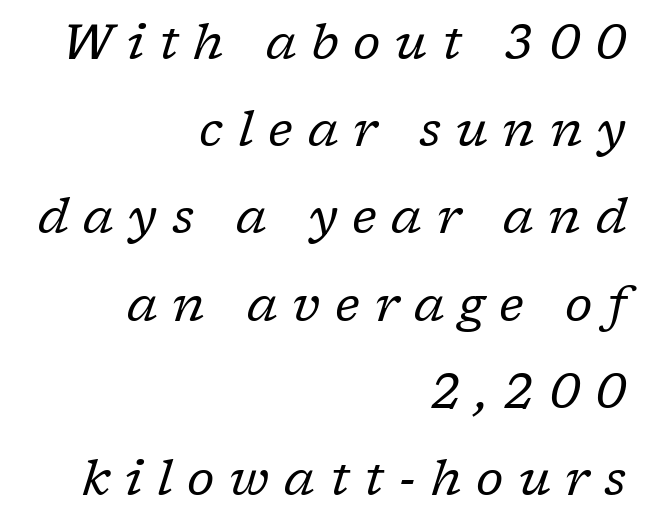
The image shows 49 px regular-weight serif type, italic (leaning right); set right-aligned, line spacing 1.78x, unusually wide letter spacing (+0.3 em), not underlined; low stroke contrast and a medium x-height.
